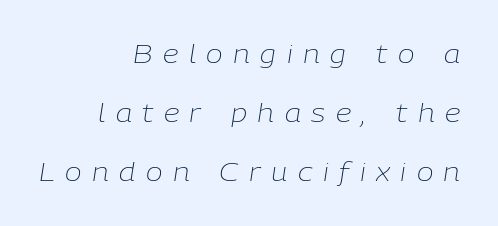
{"italic": "yes", "lean": "right", "slant_degrees": 9, "bold": "no", "underline": "no", "align": "right", "line_spacing": "loose", "line_spacing_ratio": 2.37, "letter_spacing": "wide", "letter_spacing_em": 0.42, "glyph_px": 25}
